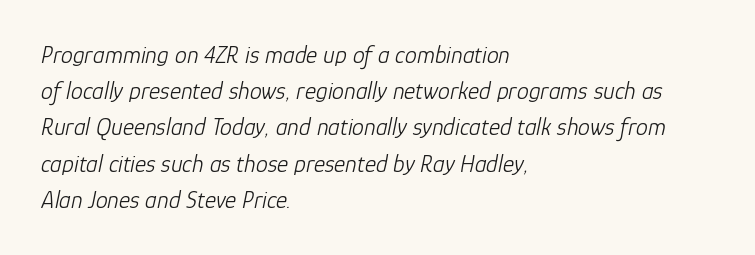
The lettering tilts uniformly, giving the passage an italic look. The rows are spaced the way most documents space them. Stem width sits at or under what a default text font uses. Each row of text sits above clean, open space. You could call the tracking neutral — neither tight nor loose.
